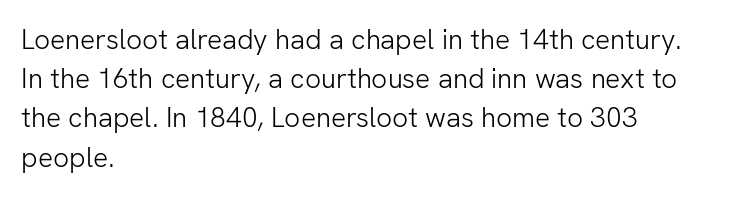
The characters display no serif detailing; their extremities are plain. Quick note: underline off. No italicization has been applied; the sample stays upright. The block of text has a typical density, with ordinary space between rows. The characters are drawn with everyday or finer stroke widths. Nobody touched the tracking dial on this one.
